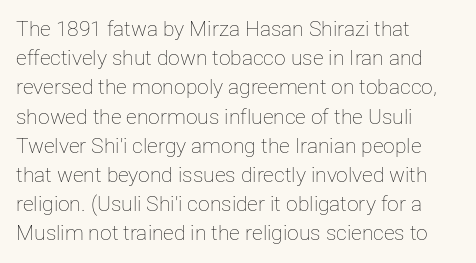
{"italic": "no", "bold": "no", "underline": "no", "align": "left", "line_spacing": "normal", "line_spacing_ratio": 1.39, "letter_spacing": "normal", "letter_spacing_em": 0.0, "glyph_px": 21}
